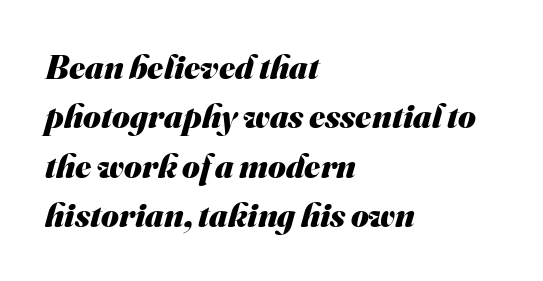
Varying glyph widths throughout — classic text-font behaviour. A sans-serif font was chosen for this passage. Every row of glyphs begins at an identical x-position on the left. Vertical spacing — default.
